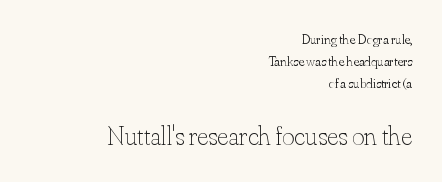
Q: Is the text bold? A: No.
Q: Is the text italic (slanted)? A: No, it is upright.
Q: Is the text underlined? A: No.
Q: How is the paragraph aligned? A: Right-aligned.
Q: Is the spacing between letters normal or unusually wide? A: Normal.
Q: Is the spacing between lines tight, normal or loose? A: Normal.
Q: Which block of text is set in a larger size, the first (top) or the second (bottom)? A: The second (bottom) one.
